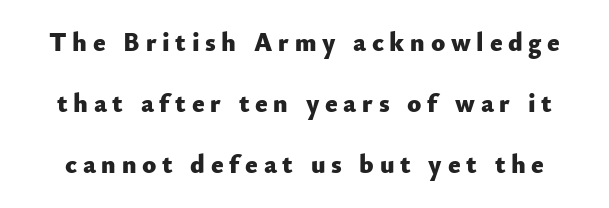
Caption: expanded tracking, letters set apart. The string is rendered with underlining switched off. Is there much room between lines? Yes — plenty of vertical air separates them. Every stem runs plumb, perpendicular to the baseline.
